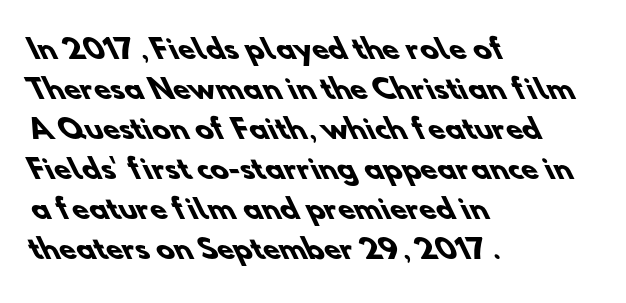
A normal amount of white space separates one row of letters from the next. Notice how thick the strokes are: this is what a full bold looks like. Words appear dense and cohesive because spacing is normal. Which margin do the lines hug? The left one — the right edge is uneven. Letters rest on an invisible, unmarked baseline.
